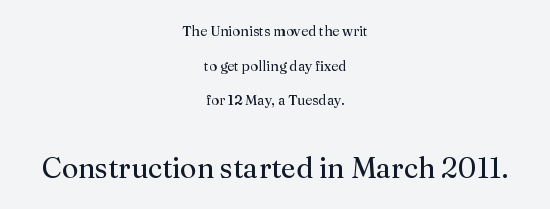
There is no visible air inserted between adjacent glyphs. Teacher's note: observe the equal gaps on both sides — that is centered alignment. Larger block? The one below; the one above is distinctly smaller. The characters display serif detailing at their extremities. Line spacing here is loose.
